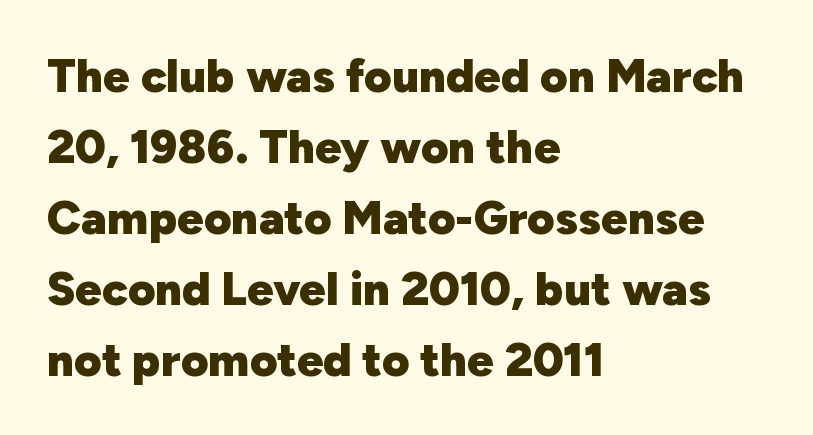
Q: Is the text bold? A: Yes.
Q: Is the text italic (slanted)? A: No, it is upright.
Q: Is the typeface a serif or a sans-serif typeface? A: Sans-serif.
Q: Is the text underlined? A: No.
Q: How is the paragraph aligned? A: Left-aligned.
Q: Is the spacing between letters normal or unusually wide? A: Normal.
Q: Is the spacing between lines tight, normal or loose? A: Normal.
Q: Width (condensed, normal, or wide)? A: Normal.
Q: Stroke contrast? A: Low.
Q: x-height? A: Medium.
Q: Monospaced? A: No.
